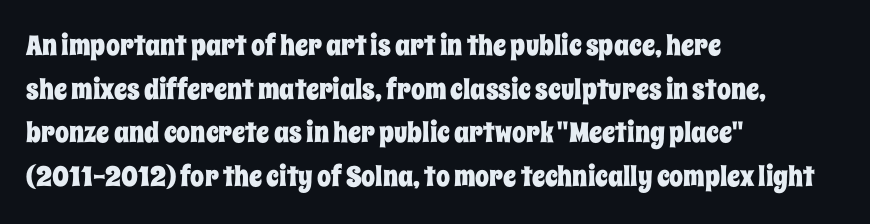
The image shows 28 px condensed type, upright; set left-aligned, normal line spacing (1.56x), normal letter spacing, not underlined; low stroke contrast and a large x-height.
